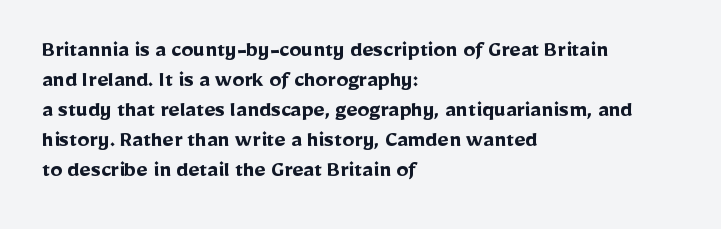
The characters look thick and weighty, a clear bold. Rows of type keep a routine distance in the vertical direction. Each word holds together tightly as a unit, with standard inter-letter gaps. Does the copy run flush right? No — it runs flush left. Beneath every word, the page is bare.
